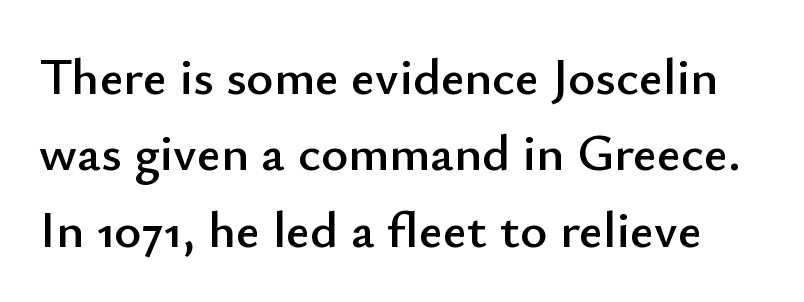
The image shows 52 px sans-serif type, upright; set normal line spacing (1.47x), normal letter spacing, not underlined; low stroke contrast and a small x-height.
